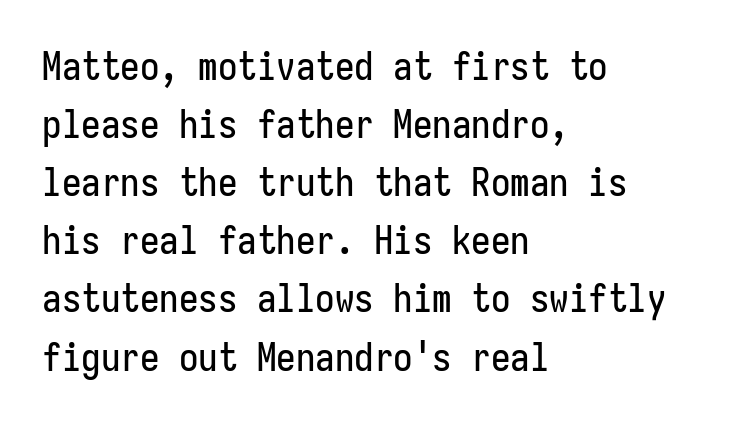
A classic flush-left, rag-right setting is used for this passage. There is no visible air inserted between adjacent glyphs. A sans-serif font was chosen for this passage. Every character here occupies the same horizontal width, giving the sample a typewriter-like rhythm. The specimen reads as upright at a glance. The specimen omits any rule beneath the text block's lines.
